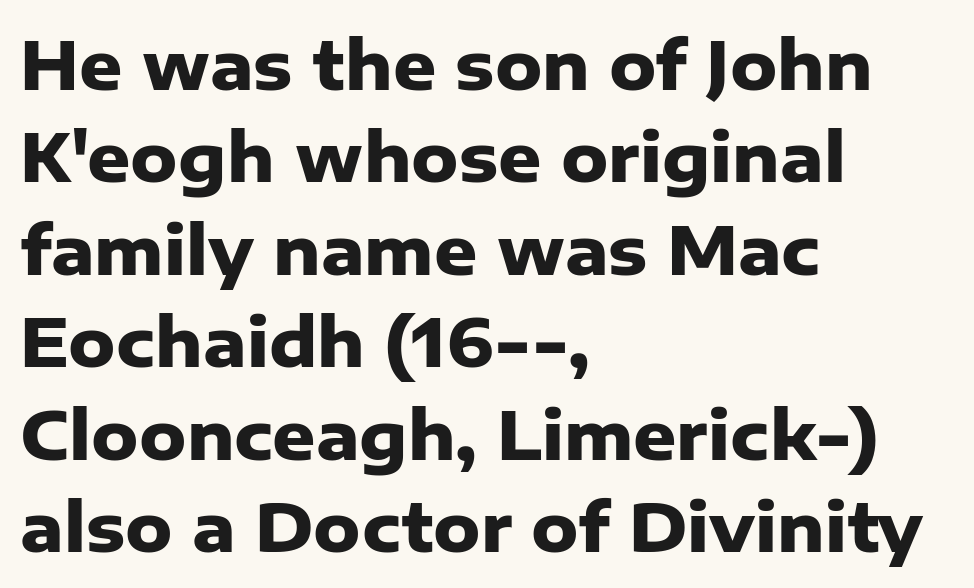
{"serif": "no", "italic": "no", "bold": "yes", "weight": "heavy", "width": "normal", "stroke_contrast": "low", "x_height": "medium", "monospaced": "no", "underline": "no", "align": "left", "line_spacing": "normal", "line_spacing_ratio": 1.38, "letter_spacing": "normal", "letter_spacing_em": 0.0, "glyph_px": 67}
